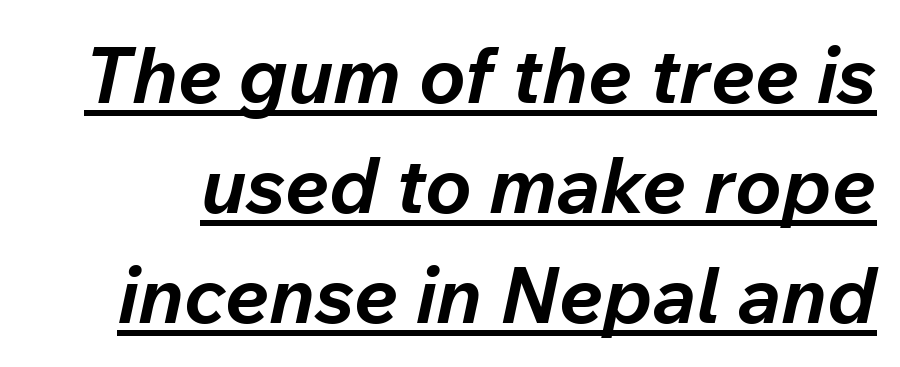
Q: Is the text bold? A: Yes.
Q: Is the text italic (slanted)? A: Yes, it leans right by about 12 degrees.
Q: Is the text underlined? A: Yes.
Q: Is the spacing between letters normal or unusually wide? A: Normal.
Q: Is the spacing between lines tight, normal or loose? A: Normal.
Q: Width (condensed, normal, or wide)? A: Normal.
Q: Stroke contrast? A: Low.
Q: x-height? A: Medium.
Q: Monospaced? A: No.
